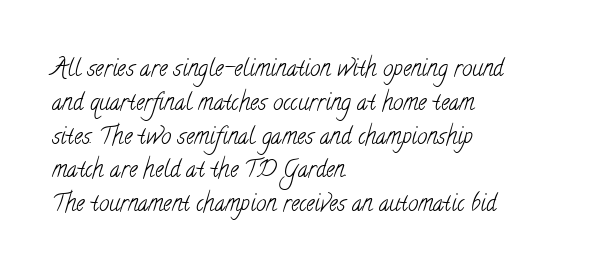
{"bold": "no", "underline": "no", "align": "left", "line_spacing": "normal", "line_spacing_ratio": 1.47, "letter_spacing": "normal", "letter_spacing_em": 0.0, "glyph_px": 23}
